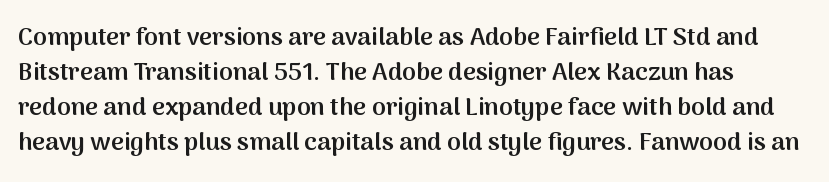
Q: Is the text bold? A: Semi-bold.
Q: Is the text italic (slanted)? A: No, it is upright.
Q: Is the text underlined? A: No.
Q: Is the spacing between letters normal or unusually wide? A: Normal.
Q: Is the spacing between lines tight, normal or loose? A: Normal.
